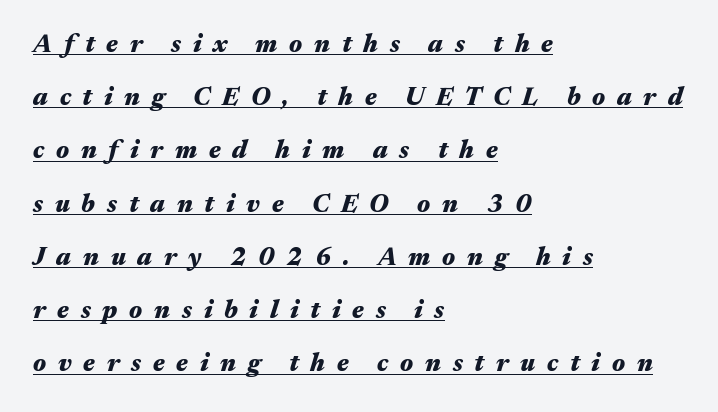
{"italic": "yes", "lean": "right", "slant_degrees": 17, "bold": "yes", "underline": "yes", "align": "left", "line_spacing": "loose", "line_spacing_ratio": 2.13, "letter_spacing": "wide", "letter_spacing_em": 0.47, "glyph_px": 25}
